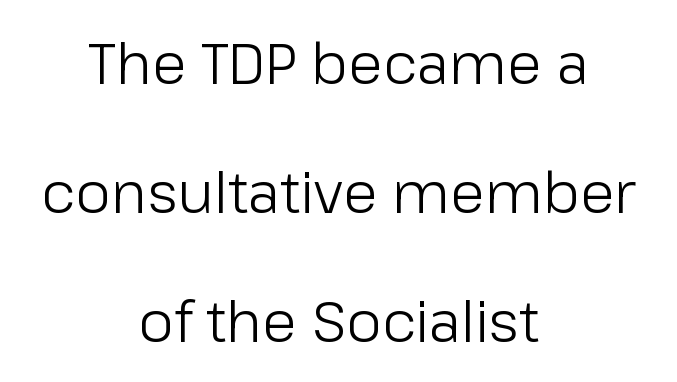
{"serif": "no", "italic": "no", "bold": "no", "weight": "light", "width": "normal", "stroke_contrast": "low", "x_height": "medium", "monospaced": "no", "underline": "no", "align": "center", "line_spacing": "loose", "line_spacing_ratio": 2.26, "letter_spacing": "normal", "letter_spacing_em": 0.0, "glyph_px": 57}
